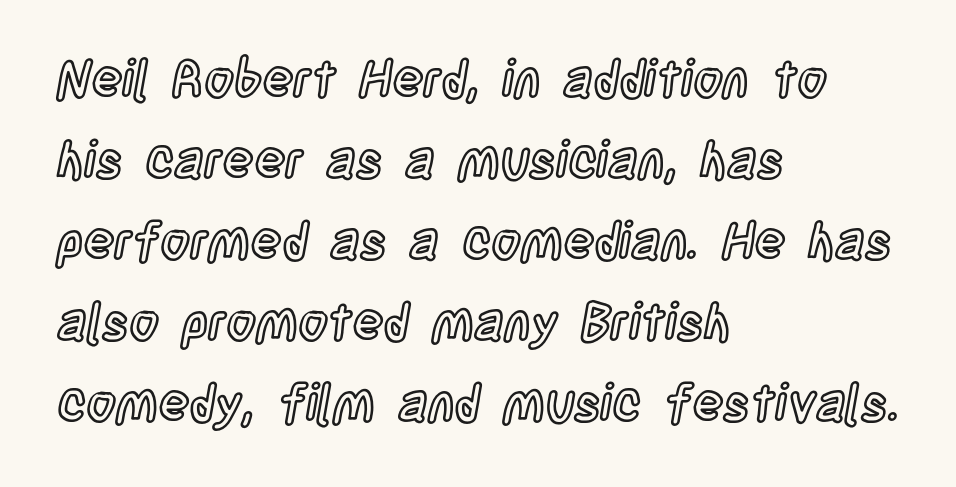
Does extra space separate the letters? No, they use regular spacing. Just letters on the line, the space beneath them empty. Horizontally, the lines are justified to the leading edge only.
